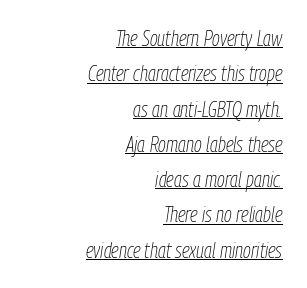
{"italic": "yes", "lean": "right", "slant_degrees": 9, "bold": "no", "underline": "yes", "align": "right", "line_spacing": "normal", "line_spacing_ratio": 1.68, "letter_spacing": "normal", "letter_spacing_em": 0.0, "glyph_px": 21}
